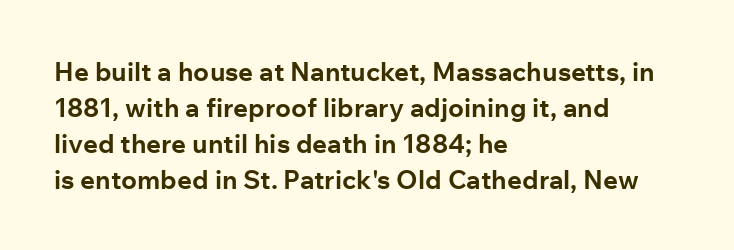
Weight: bold. Inter-character spacing is left at the font's built-in metrics. Check the space under the baseline: it is left empty. These lines sit exactly where default settings would place them. Compared with a centered layout, this one pins lines to the left instead.
